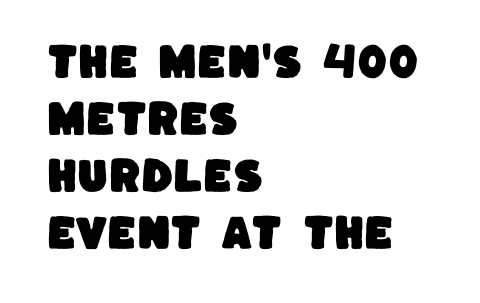
How are the letters spaced? Ordinarily, with no added tracking. Looks like regular typesetting: each glyph gets only the width it needs. Compared with typical paragraphs, the rows here are spaced about the same. These lines are set flush left with a ragged right edge. The strip under each line holds only bare page. No feet cap the strokes, marking this as sans-serif type.
